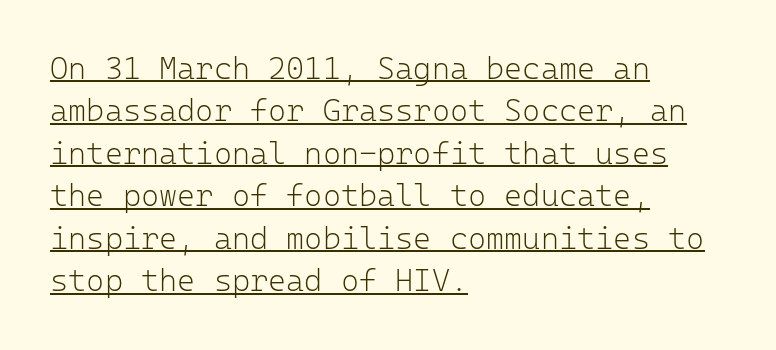
The image shows 31 px light sans-serif type, upright, monospaced; set left-aligned, normal line spacing (1.37x), normal letter spacing, underlined; low stroke contrast and a medium x-height.
